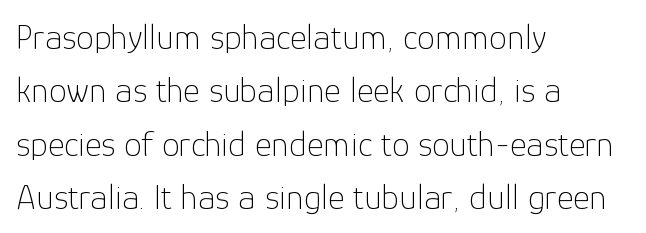
The image shows 36 px thin sans-serif type, upright; set left-aligned, normal line spacing (1.48x), normal letter spacing, not underlined; low stroke contrast and a medium x-height.
